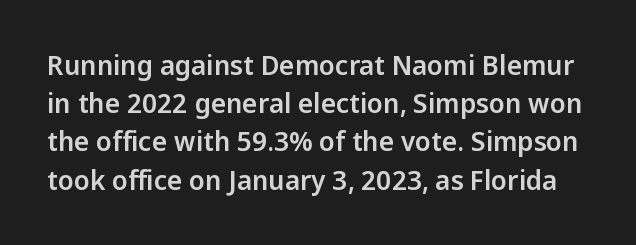
The specimen omits any rule beneath the text block's lines. The line-height multiplier appears to be the usual default. Spacing between characters is what you'd get straight out of the box. When letters stand straight like this, we call the style roman or upright.
